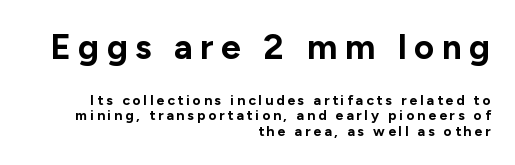
The image shows 35 px bold sans-serif type, upright; set right-aligned, tight line spacing (1.09x), unusually wide letter spacing (+0.21 em), not underlined; the first (top) block is 2.5x larger; low stroke contrast and a medium x-height.
